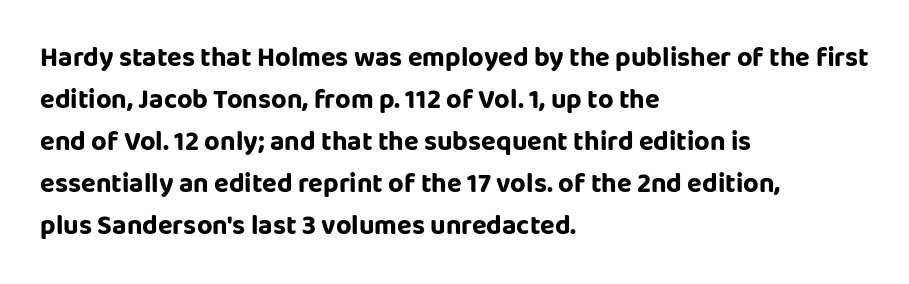
The image shows 27 px text type, upright; set left-aligned, normal line spacing (1.56x), normal letter spacing, not underlined.
